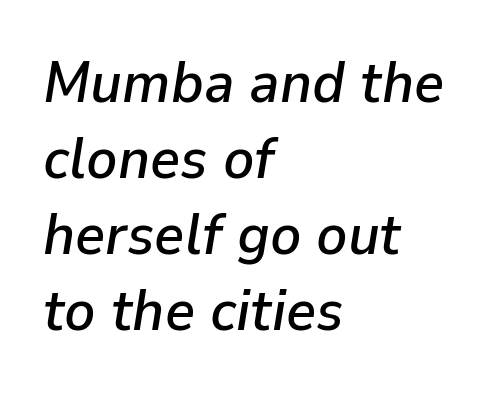
Note the varied advance widths — an 'i' is clearly narrower than an 'm'. How would I describe the line gaps? Plain and ordinary. The ragged edge is on the right, which tells us the setting is flush left. In terms of posture, this sample is oblique. Caption: standard tracking, unaltered.
